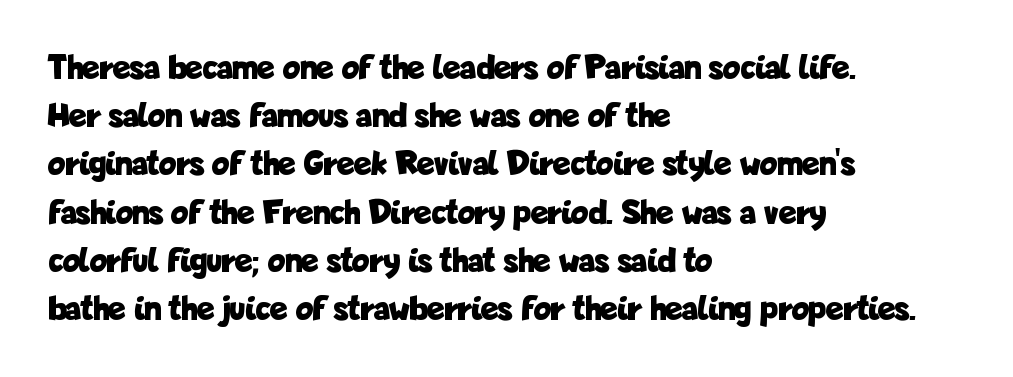
The image shows 36 px bold, condensed sans-serif type, upright; set left-aligned, normal line spacing (1.34x), normal letter spacing, not underlined; low stroke contrast and a medium x-height.
